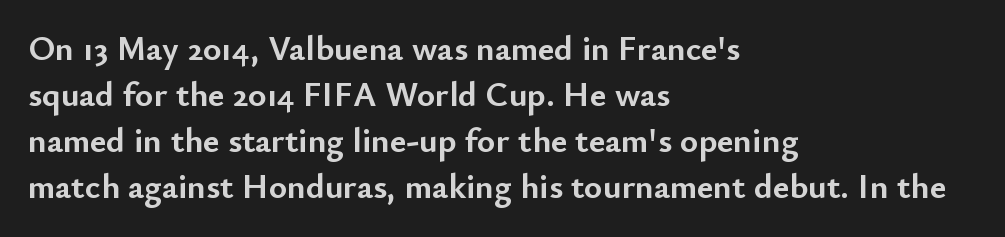
The letterforms sit shoulder to shoulder at normal distance. The rendering uses a moderate line-height, typical for paragraphs. Designer's note — italics off, roman on. Do the characters align in a grid? No, the font is proportional. Heavy, bold letterforms. Descender tails drop into unmarked territory.
